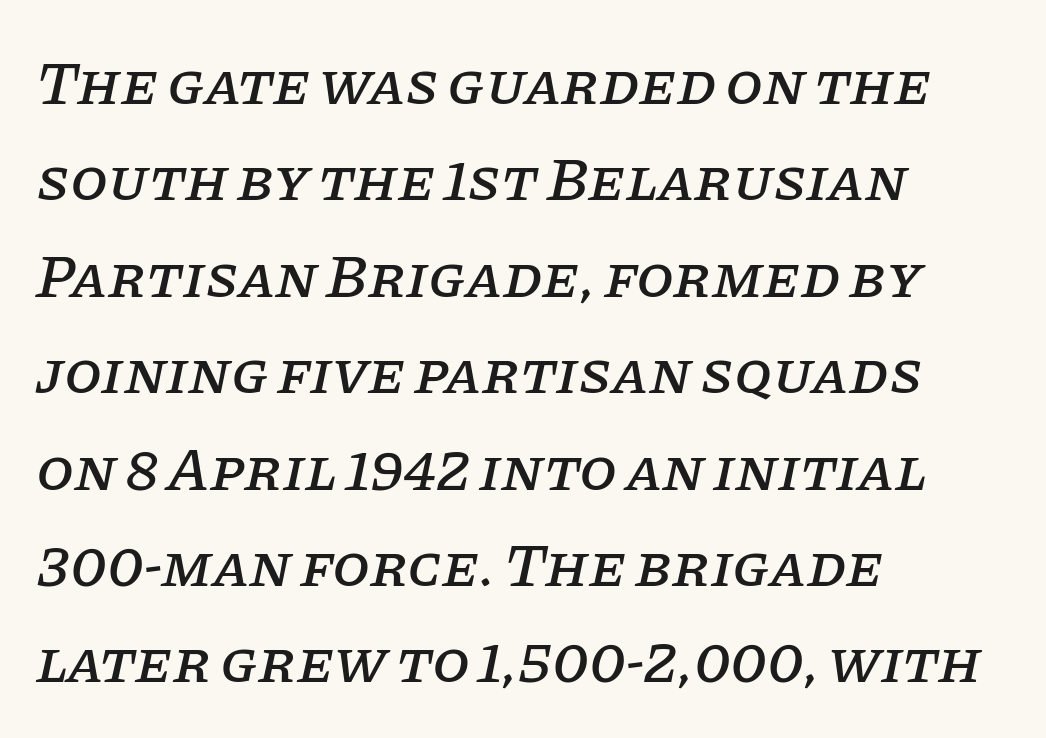
Q: Is the text italic (slanted)? A: Yes, it leans right by about 11 degrees.
Q: Is the typeface a serif or a sans-serif typeface? A: Serif.
Q: Is the text underlined? A: No.
Q: How is the paragraph aligned? A: Left-aligned.
Q: Is the spacing between letters normal or unusually wide? A: Normal.
Q: Is the spacing between lines tight, normal or loose? A: Normal.
Q: Width (condensed, normal, or wide)? A: Normal.
Q: Stroke contrast? A: Low.
Q: x-height? A: Large.
Q: Monospaced? A: No.
